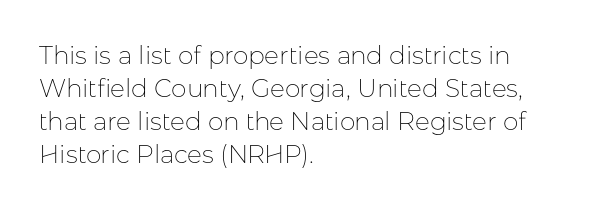
Q: Is the text bold? A: No.
Q: Is the text italic (slanted)? A: No, it is upright.
Q: Is the text underlined? A: No.
Q: How is the paragraph aligned? A: Left-aligned.
Q: Is the spacing between letters normal or unusually wide? A: Normal.
Q: Is the spacing between lines tight, normal or loose? A: Normal.
